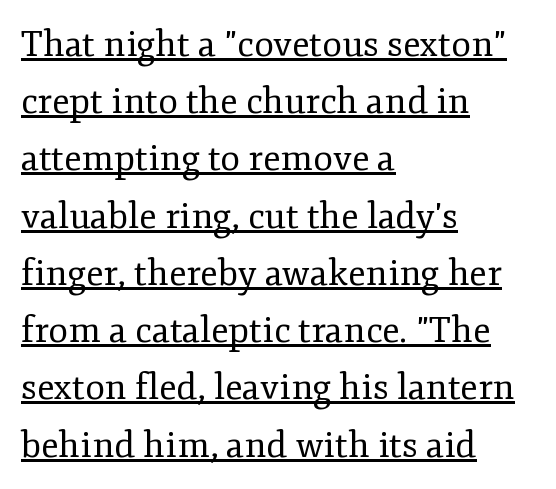
A light-to-regular cut is what we see here. This rendering features underlined lettering. Honestly, the letter spacing is just normal — you wouldn't notice it. Casual observation: everything's shoved over to the left.
